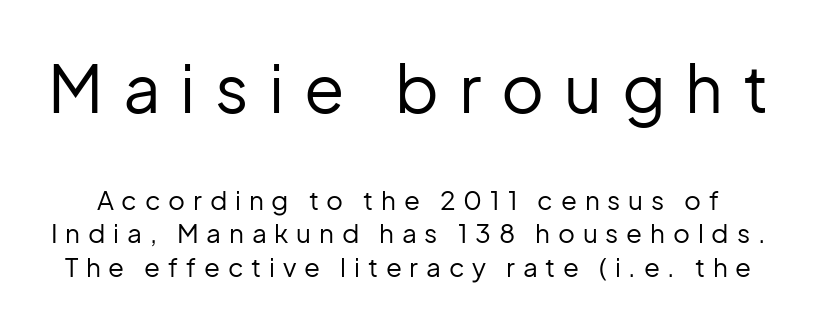
Reading top to bottom, the characters get smaller at the block break. This reads as an unemphasized weight, regular at the heaviest. A typesetter would mark this as roman, not italic. The glyphs are unaccompanied by any horizontal stroke below them. Classification — sans serif.
